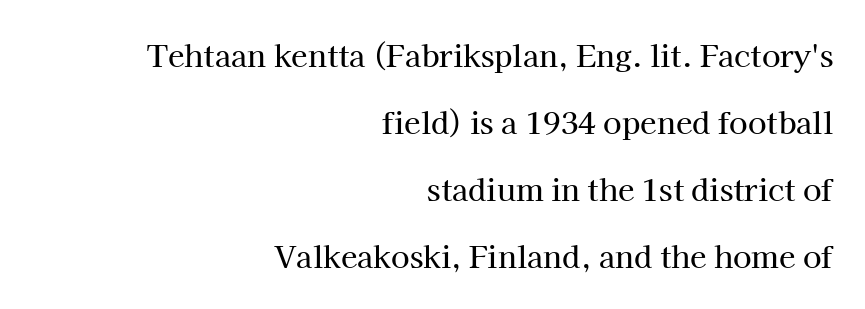
The image shows 30 px serif type, upright; set right-aligned, loose line spacing (2.23x), normal letter spacing, not underlined; high stroke contrast and a medium x-height.
